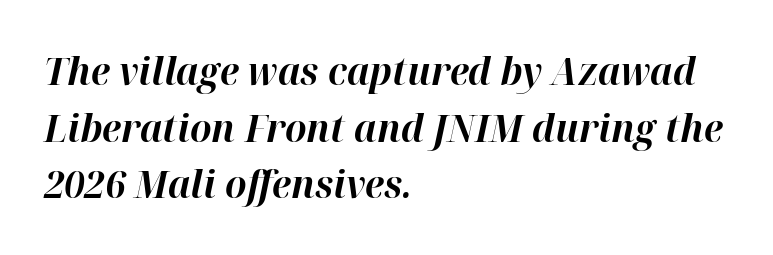
The image shows 38 px bold type, italic (leaning right); set left-aligned, normal line spacing (1.49x), normal letter spacing, not underlined; high stroke contrast and a medium x-height.
